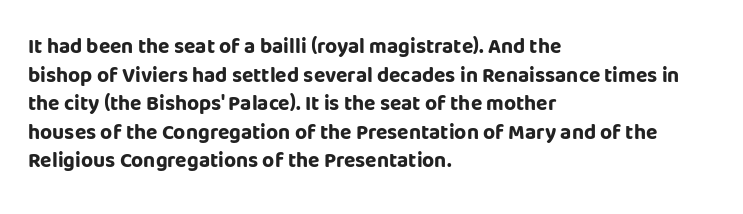
{"italic": "no", "bold": "yes", "underline": "no", "align": "left", "line_spacing": "normal", "line_spacing_ratio": 1.36, "letter_spacing": "normal", "letter_spacing_em": 0.0, "glyph_px": 21}
